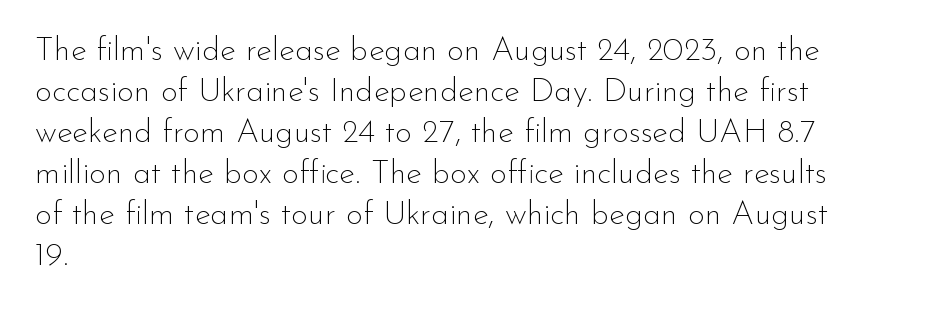
The image shows 33 px thin sans-serif type, upright; set left-aligned, line spacing 1.24x, normal letter spacing, not underlined; low stroke contrast and a small x-height.
